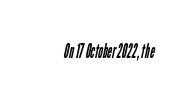
Think standard paragraph weight, or any step lighter than that. Spacing between characters is what you'd get straight out of the box. The space directly below the letters is spotless.
